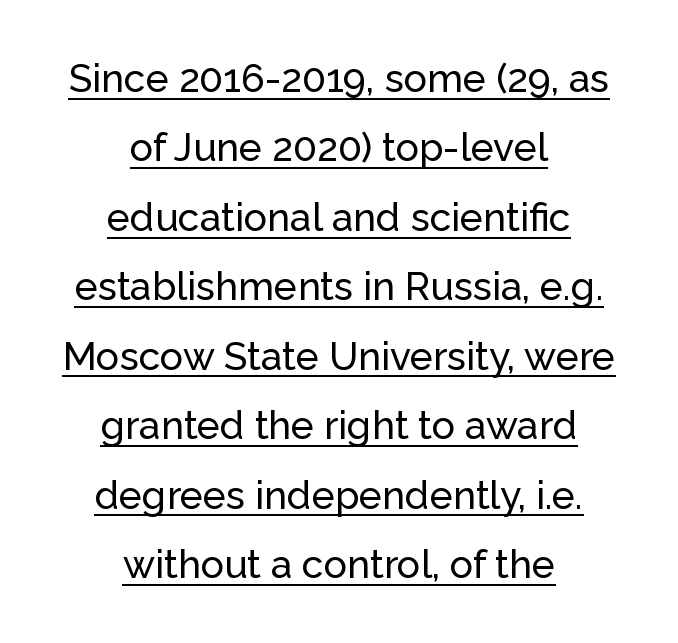
Each word holds together tightly as a unit, with standard inter-letter gaps. Type style note: lacks serifs. If you folded the block vertically in half, each line would mirror itself in length. This is roman type, the default non-slanted kind. Each line of the rendering has a horizontal stroke beneath the glyphs. The face used here is proportionally spaced, like ordinary book or web type.
